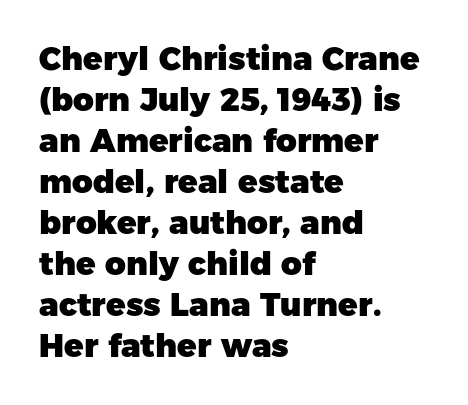
The image shows 32 px heavy sans-serif type, upright; set left-aligned, normal line spacing (1.28x), normal letter spacing, not underlined; low stroke contrast and a medium x-height.
